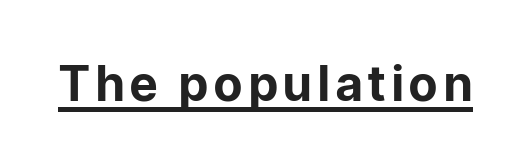
The image shows 48 px bold sans-serif type, upright; set underlined; low stroke contrast and a medium x-height.
